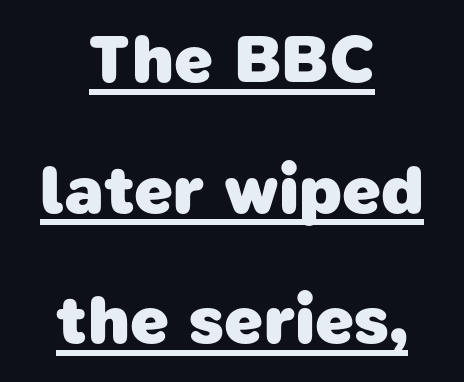
The image shows 68 px heavy sans-serif type; set centered, loose line spacing (1.92x), normal letter spacing, underlined; low stroke contrast and a medium x-height.
